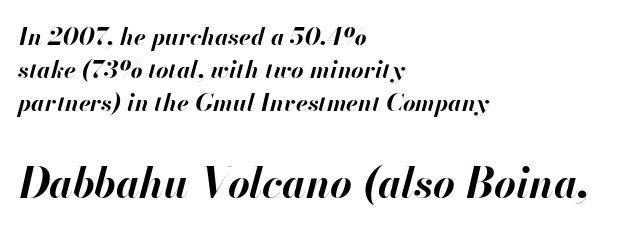
Q: Is the text bold? A: Yes.
Q: Is the text italic (slanted)? A: Yes, it leans right by about 13 degrees.
Q: Is the text underlined? A: No.
Q: How is the paragraph aligned? A: Left-aligned.
Q: Is the spacing between letters normal or unusually wide? A: Normal.
Q: Is the spacing between lines tight, normal or loose? A: Normal.
Q: Which block of text is set in a larger size, the first (top) or the second (bottom)? A: The second (bottom) one.
Q: Width (condensed, normal, or wide)? A: Normal.
Q: Stroke contrast? A: High.
Q: x-height? A: Small.
Q: Monospaced? A: No.
